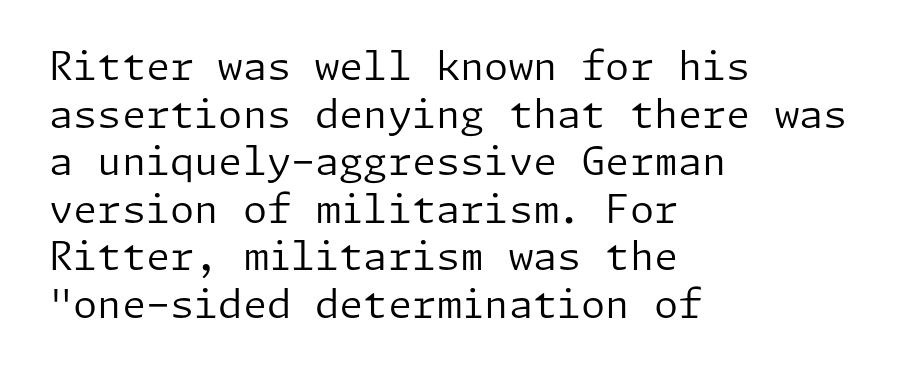
The image shows 39 px regular-weight sans-serif type, upright; set left-aligned, line spacing 1.22x, normal letter spacing, not underlined; low stroke contrast and a medium x-height.
